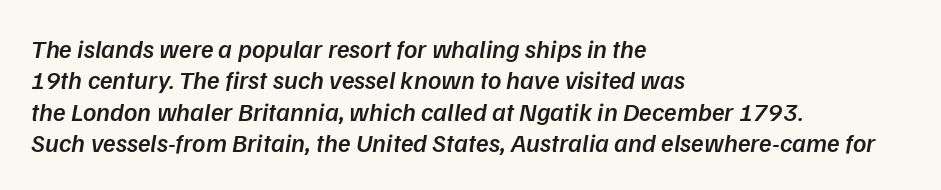
A fair bit of extra ink — the face is semibold, not bold. In CSS terms this would be text-align: left. Letter spacing: default. Honestly, there is no underline to notice here at all.
